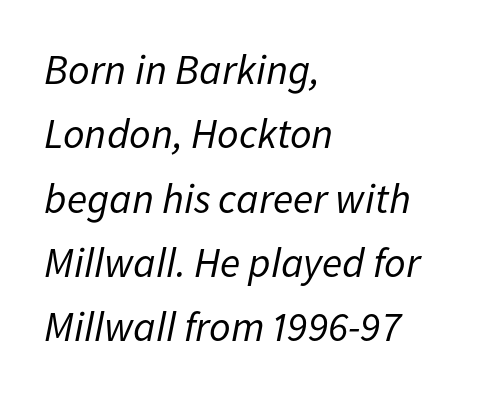
Q: Is the text bold? A: No.
Q: Is the text italic (slanted)? A: Yes, it leans right by about 11 degrees.
Q: Is the text underlined? A: No.
Q: How is the paragraph aligned? A: Left-aligned.
Q: Is the spacing between letters normal or unusually wide? A: Normal.
Q: Is the spacing between lines tight, normal or loose? A: Normal.
Q: Width (condensed, normal, or wide)? A: Normal.
Q: Stroke contrast? A: Low.
Q: x-height? A: Medium.
Q: Monospaced? A: No.
